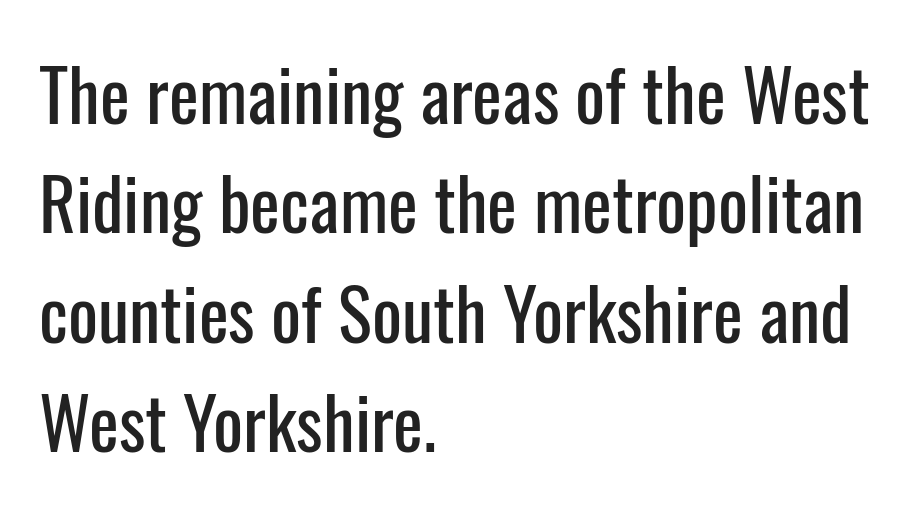
The image shows 71 px condensed sans-serif type, upright; set left-aligned, normal line spacing (1.54x), normal letter spacing, not underlined; low stroke contrast and a medium x-height.
